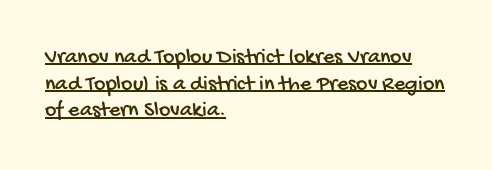
{"underline": "yes", "align": "left", "line_spacing_ratio": 1.21, "letter_spacing": "normal", "letter_spacing_em": 0.0, "glyph_px": 22}
